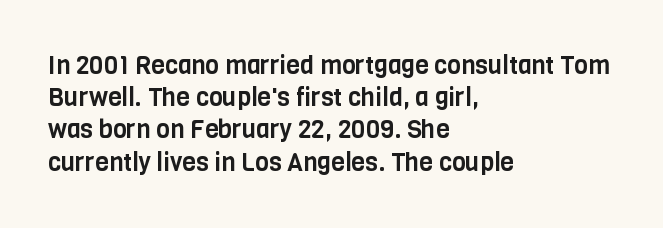
No italicization has been applied; the sample stays upright. This sample uses plain, unmodified letter spacing. Decoration check: the copy has no underline. The typesetter chose a ragged-right arrangement here. Interline gaps are of average width in this sample.
